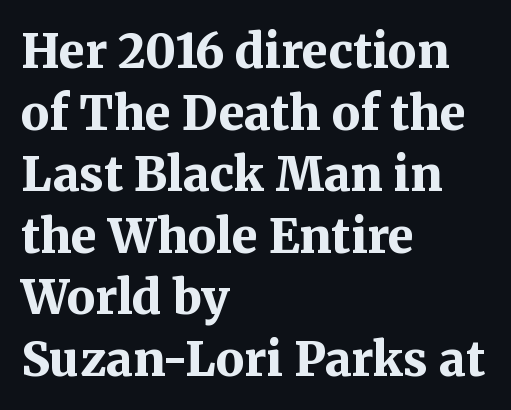
The image shows 47 px bold serif type, upright; set left-aligned, normal line spacing (1.31x), normal letter spacing, not underlined; medium stroke contrast and a medium x-height.
